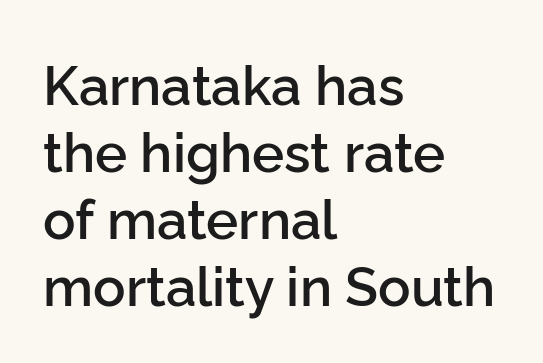
I'd describe the lettering as semibold — firm but not a full bold. The passage shown is typed in a proportional face where columns would drift. Left-aligned paragraph, ragged on the right. Designer's note — italics off, roman on.
